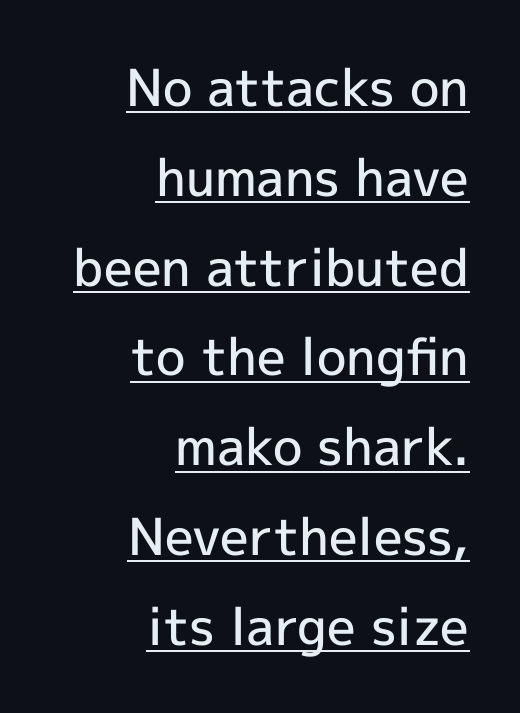
{"serif": "no", "italic": "no", "bold": "semi", "weight": "semibold", "width": "normal", "x_height": "medium", "monospaced": "no", "underline": "yes", "align": "right", "line_spacing_ratio": 1.76, "letter_spacing": "normal", "letter_spacing_em": 0.0, "glyph_px": 51}
